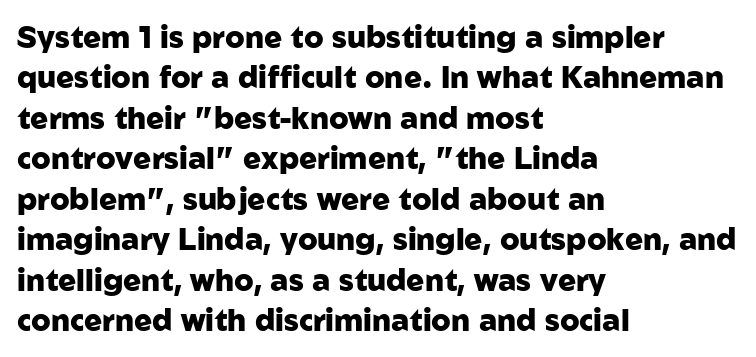
Note: no serifs on the glyphs. Visually the block forms a straight wall on the left and a jagged coastline on the right. Do the characters align in a grid? No, the font is proportional. The strokes are fattened all the way to bold. One glance says typical: line gaps are just what's usual. Rendered with straight, roman letterforms.
